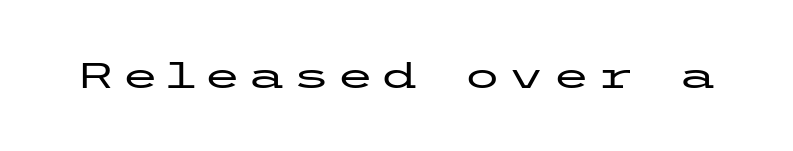
{"serif": "no", "italic": "no", "width": "wide", "stroke_contrast": "low", "x_height": "medium", "underline": "no", "glyph_px": 35}
